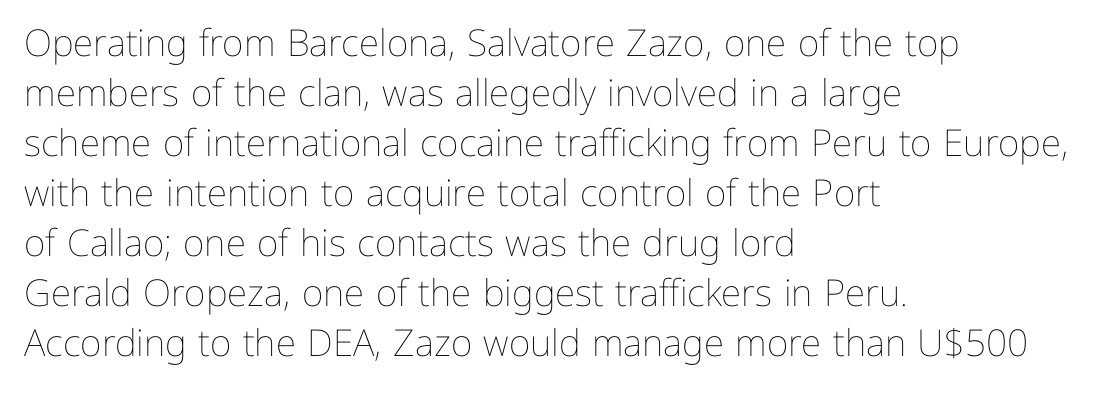
{"italic": "no", "bold": "no", "weight": "thin", "width": "normal", "stroke_contrast": "low", "x_height": "medium", "monospaced": "no", "underline": "no", "align": "left", "line_spacing": "normal", "line_spacing_ratio": 1.35, "letter_spacing": "normal", "letter_spacing_em": 0.0, "glyph_px": 37}
